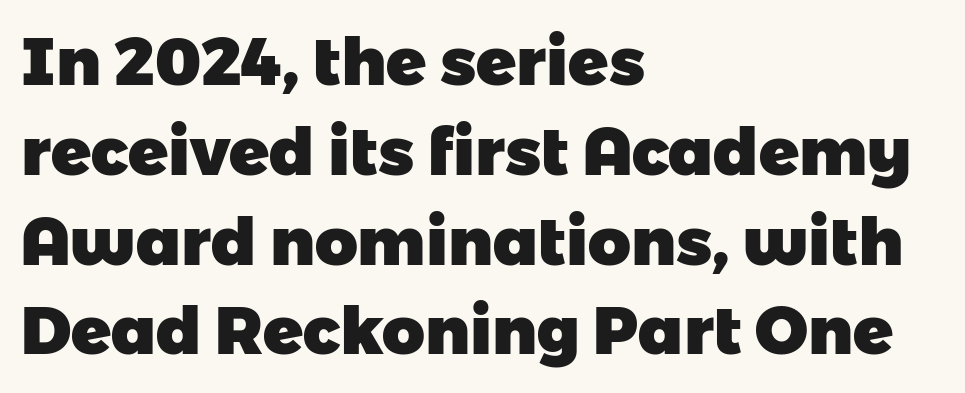
{"serif": "no", "bold": "yes", "weight": "heavy", "width": "normal", "stroke_contrast": "low", "x_height": "medium", "monospaced": "no", "underline": "no", "align": "left", "line_spacing": "normal", "line_spacing_ratio": 1.36, "letter_spacing": "normal", "letter_spacing_em": 0.0, "glyph_px": 66}
